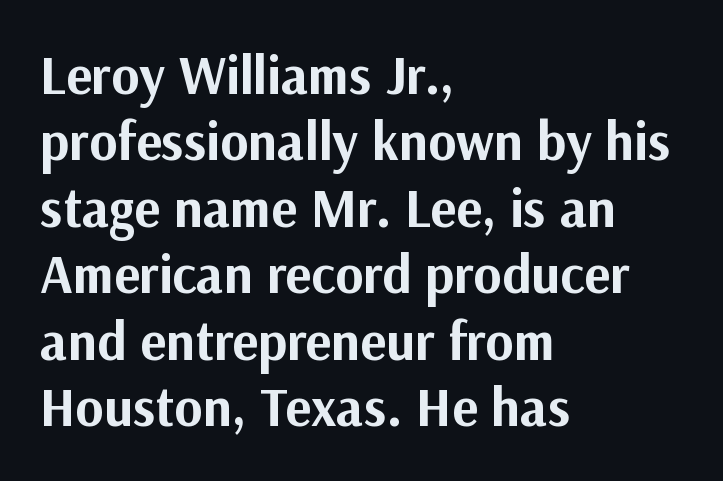
Q: Is the text bold? A: Yes.
Q: Is the text italic (slanted)? A: No, it is upright.
Q: Is the typeface a serif or a sans-serif typeface? A: Sans-serif.
Q: Is the text underlined? A: No.
Q: How is the paragraph aligned? A: Left-aligned.
Q: Is the spacing between letters normal or unusually wide? A: Normal.
Q: Width (condensed, normal, or wide)? A: Normal.
Q: Stroke contrast? A: Medium.
Q: x-height? A: Medium.
Q: Monospaced? A: No.
